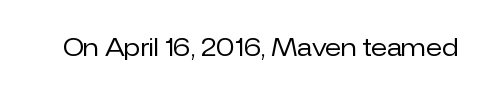
Only glyphs here, with clear space below each row. Notice how the stems are strictly vertical — no italics here. Between one letter and the next there's only the usual sliver of space. Is this a heavy cut? Hardly; it is regular or lighter.
